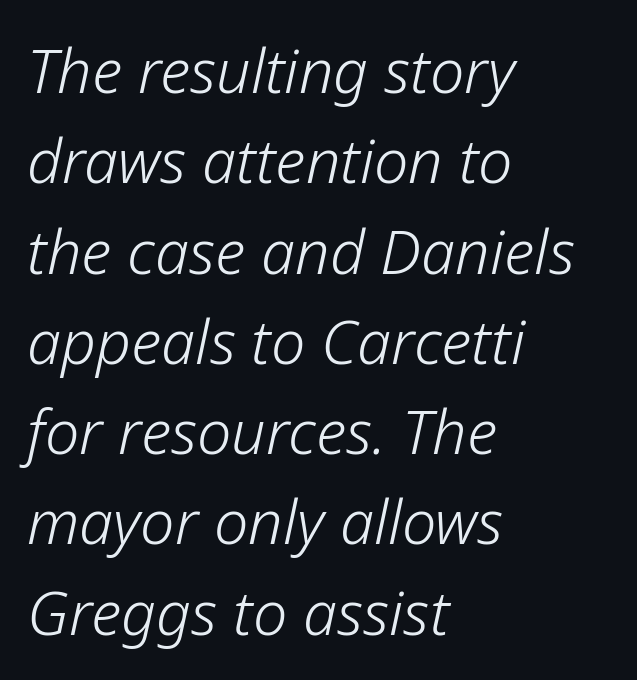
The image shows 61 px light type, italic (leaning right); set left-aligned, normal line spacing (1.48x), normal letter spacing, not underlined; low stroke contrast and a medium x-height.
